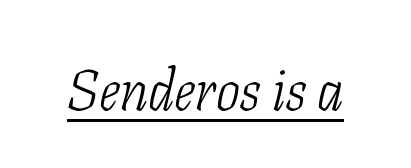
The image shows 57 px light, condensed serif type, italic (leaning right); set normal letter spacing, underlined; low stroke contrast and a medium x-height.
